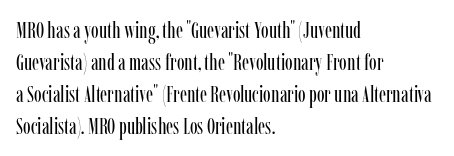
Q: Is the text bold? A: No.
Q: Is the text italic (slanted)? A: No, it is upright.
Q: Is the text underlined? A: No.
Q: How is the paragraph aligned? A: Left-aligned.
Q: Is the spacing between letters normal or unusually wide? A: Normal.
Q: Is the spacing between lines tight, normal or loose? A: Normal.
